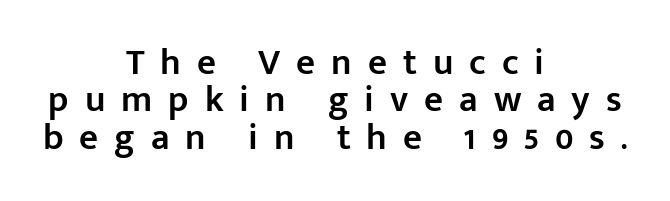
Honestly, the letter spacing is so wide it's the main thing you notice. The rendering positions every line midway between the sides. Posture: vertical. You could not count columns in this text — the font is proportionally spaced.
